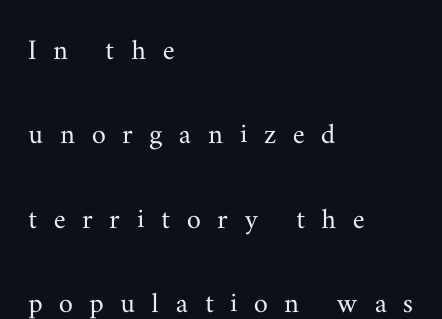
The image shows 35 px wide serif type, upright; set left-aligned, loose line spacing (2.41x), unusually wide letter spacing (+0.47 em), not underlined; medium stroke contrast and a small x-height.
